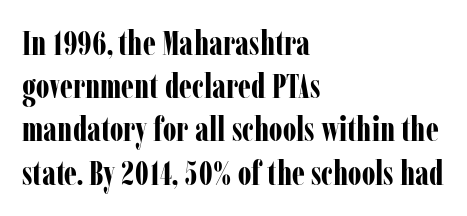
{"serif": "yes", "italic": "no", "bold": "yes", "weight": "bold", "width": "condensed", "stroke_contrast": "low", "x_height": "medium", "monospaced": "no", "underline": "no", "align": "left", "line_spacing": "normal", "line_spacing_ratio": 1.27, "letter_spacing": "normal", "letter_spacing_em": 0.0, "glyph_px": 34}
